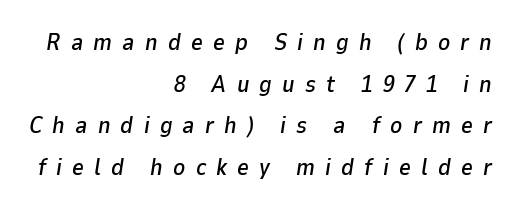
{"italic": "yes", "lean": "right", "slant_degrees": 9, "underline": "no", "align": "right", "line_spacing_ratio": 1.81, "letter_spacing": "wide", "letter_spacing_em": 0.44, "glyph_px": 23}
